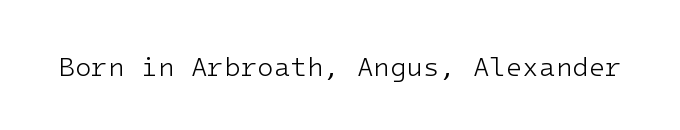
Q: Is the text bold? A: No.
Q: Is the text italic (slanted)? A: No, it is upright.
Q: Is the text underlined? A: No.
Q: Is the spacing between letters normal or unusually wide? A: Normal.
